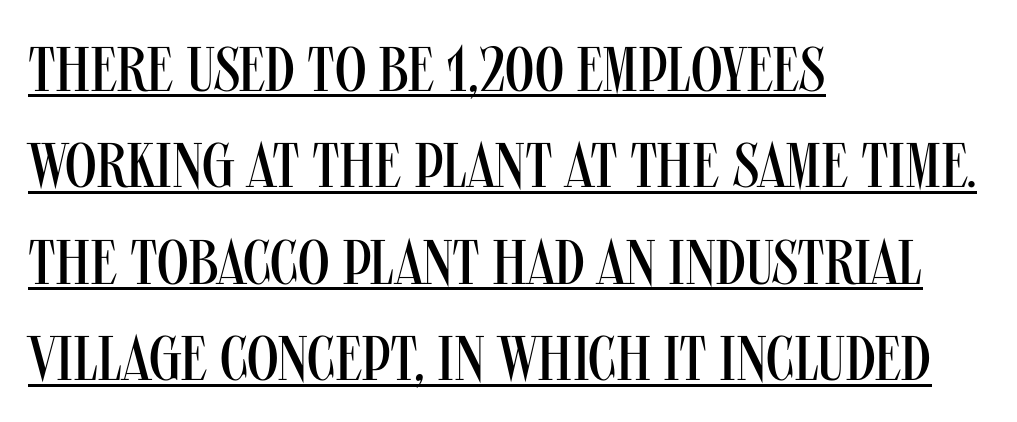
The cut favours lightness, reaching ordinary text weight at its darkest. These characters rest on top of a visible drawn line. You can tell from the bare stems that sans-serif type was used. Honestly, the row spacing looks completely unremarkable. Looks like regular typesetting: each glyph gets only the width it needs.
